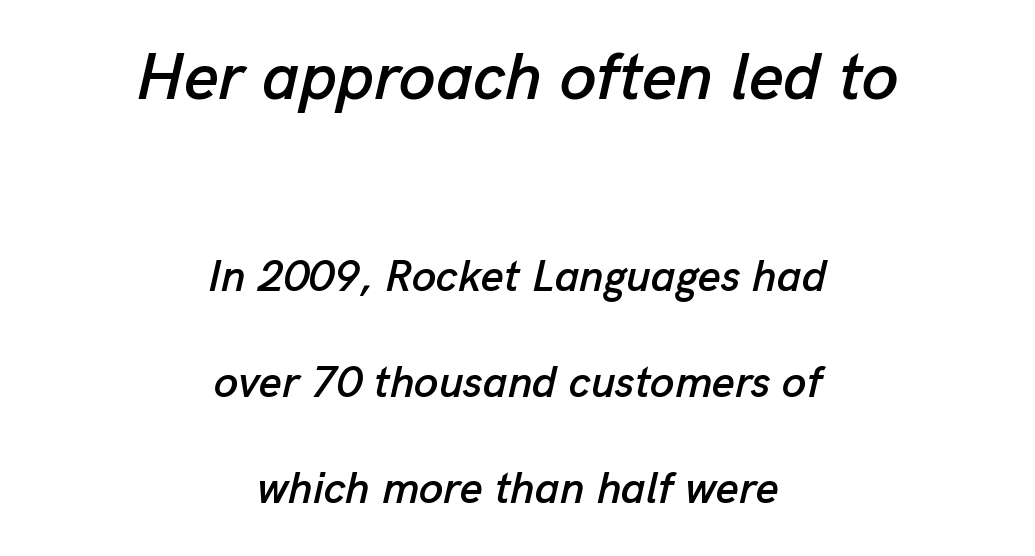
The typesetter chose a symmetrical, centered arrangement here. The passage shown is typed in a proportional face where columns would drift. This rendering features lettering with no underline. Top chunk: large. Bottom chunk: small. No extra tracking has been applied to these lines.
